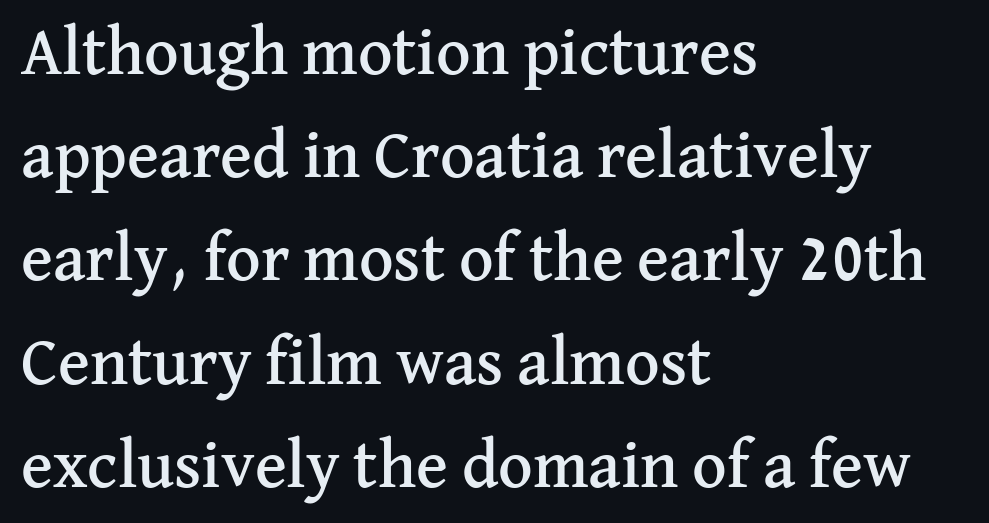
{"serif": "yes", "italic": "no", "width": "normal", "stroke_contrast": "medium", "x_height": "medium", "monospaced": "no", "underline": "no", "align": "left", "line_spacing": "normal", "line_spacing_ratio": 1.54, "letter_spacing": "normal", "letter_spacing_em": 0.0, "glyph_px": 67}
